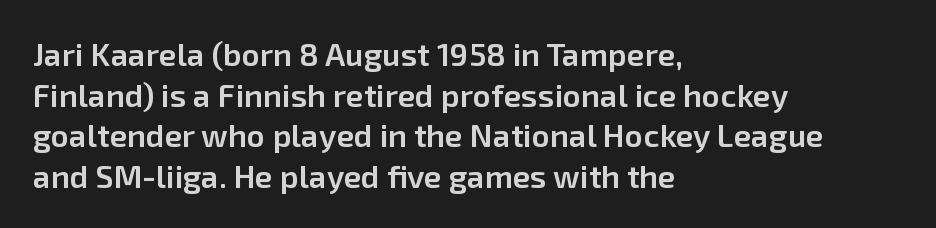
The image shows 32 px semibold sans-serif type, upright; set left-aligned, normal line spacing (1.27x), normal letter spacing, not underlined; low stroke contrast and a medium x-height.
